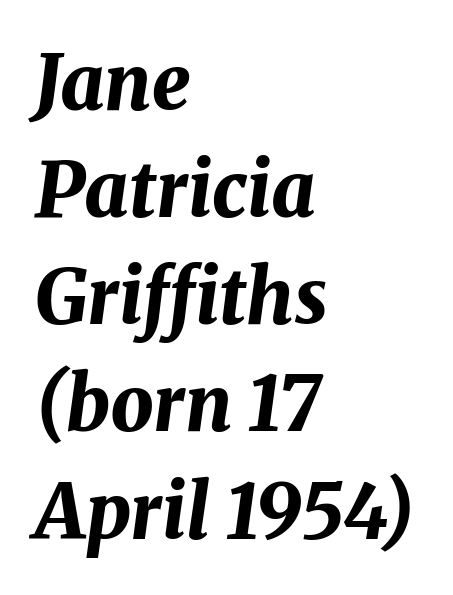
{"italic": "yes", "lean": "right", "slant_degrees": 8, "bold": "yes", "weight": "bold", "width": "normal", "stroke_contrast": "medium", "x_height": "medium", "monospaced": "no", "underline": "no", "align": "left", "line_spacing": "normal", "line_spacing_ratio": 1.41, "letter_spacing": "normal", "letter_spacing_em": 0.0, "glyph_px": 76}
